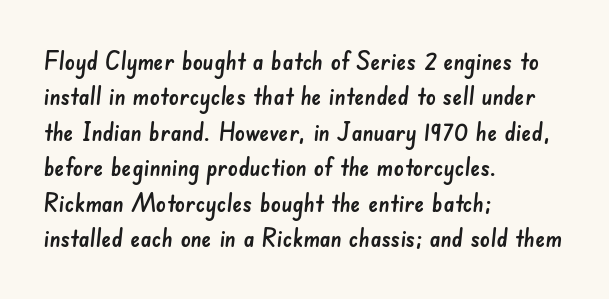
The image shows 25 px text type; set left-aligned, normal line spacing (1.42x), normal letter spacing, not underlined.
